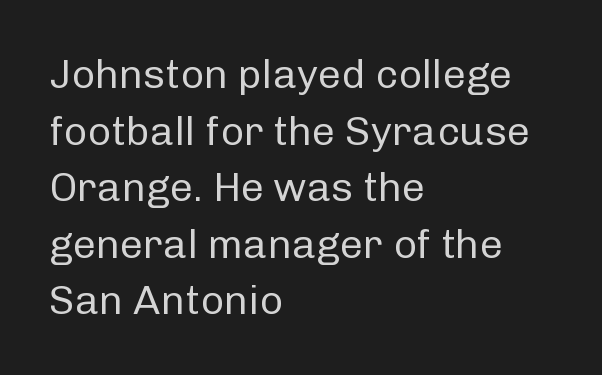
The image shows 41 px regular-weight sans-serif type, upright; set left-aligned, normal line spacing (1.38x), normal letter spacing, not underlined; low stroke contrast and a medium x-height.
